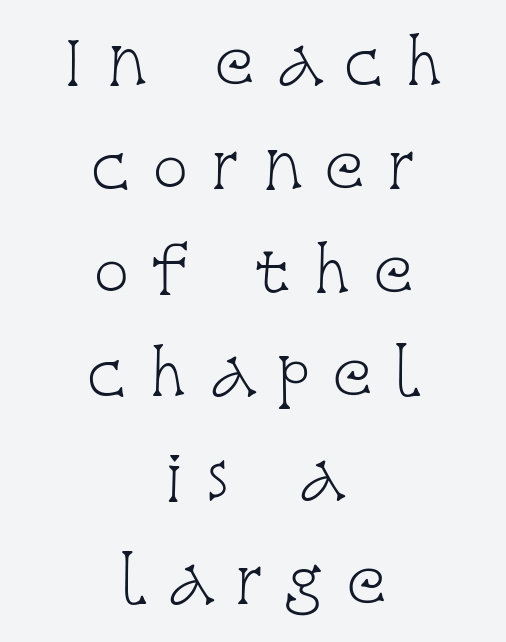
The image shows 60 px light, condensed serif type, upright; set centered, line spacing 1.73x, unusually wide letter spacing (+0.36 em), not underlined; low stroke contrast and a large x-height.
